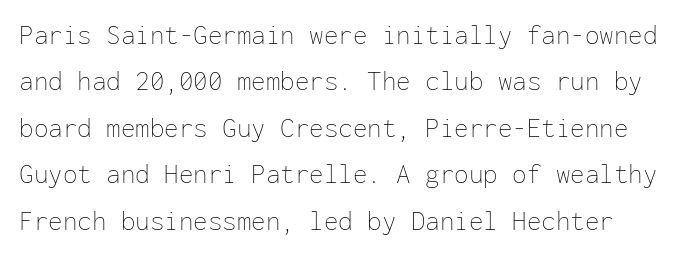
Fixed-width glyphs throughout — classic coding-font behaviour. Unbolded letterforms with no extra heft. Type without underlining. Compared with typical paragraphs, the rows here are spaced about the same. Does extra space separate the letters? No, they use regular spacing.
